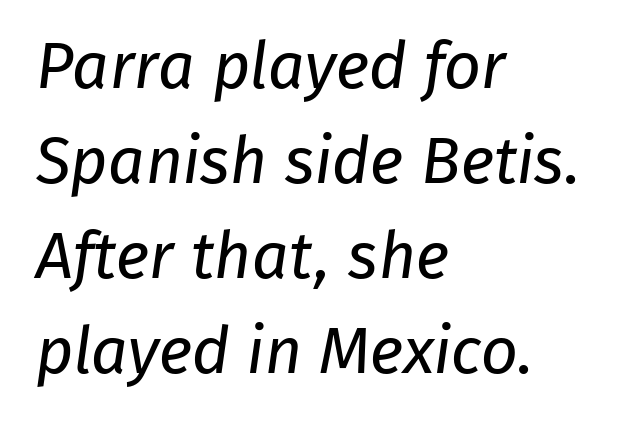
Tracking value appears to be zero — textbook default spacing. Heft: none added — not bold. Think of a printed novel: that variable character pitch is what you see here. The passage is arranged the way most books set body copy — flush left. The specimen omits any rule beneath the text block's lines. No feet cap the strokes, marking this as sans-serif type.
